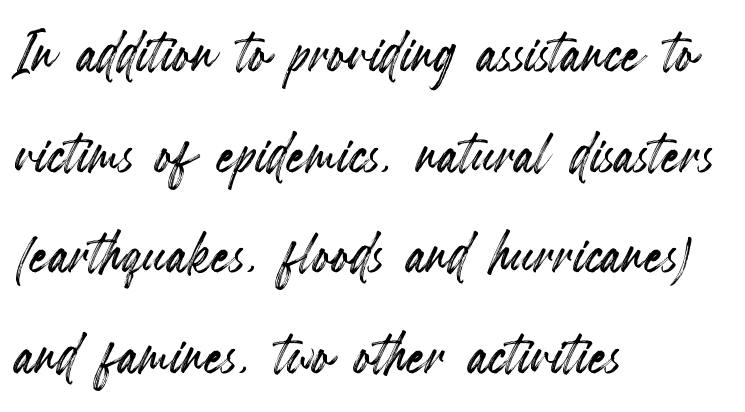
Q: Is the text italic (slanted)? A: Yes.
Q: Is the text underlined? A: No.
Q: How is the paragraph aligned? A: Left-aligned.
Q: Is the spacing between letters normal or unusually wide? A: Normal.
Q: Is the spacing between lines tight, normal or loose? A: Normal.
Q: Width (condensed, normal, or wide)? A: Condensed.
Q: x-height? A: Small.
Q: Monospaced? A: No.
